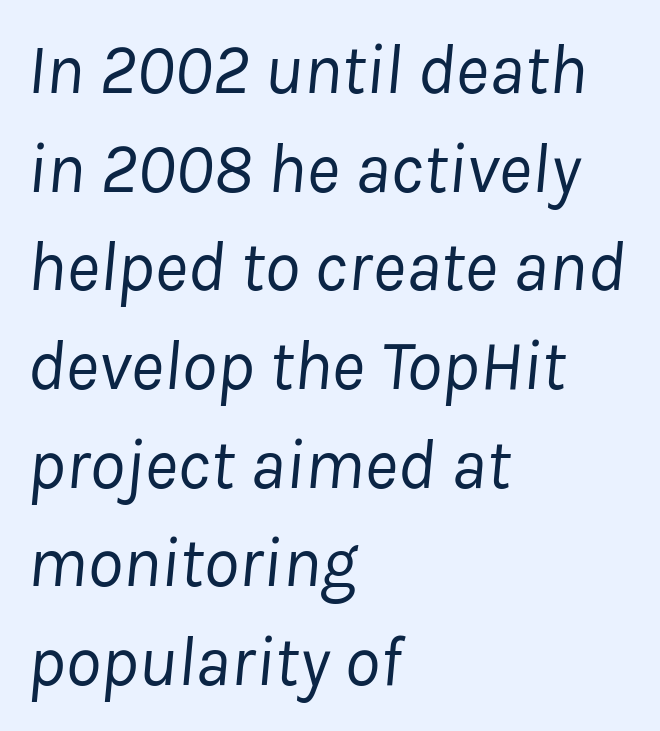
Q: Is the text bold? A: No.
Q: Is the text italic (slanted)? A: Yes, it leans right by about 8 degrees.
Q: Is the text underlined? A: No.
Q: How is the paragraph aligned? A: Left-aligned.
Q: Is the spacing between letters normal or unusually wide? A: Normal.
Q: Is the spacing between lines tight, normal or loose? A: Normal.
Q: Width (condensed, normal, or wide)? A: Normal.
Q: Stroke contrast? A: Low.
Q: x-height? A: Medium.
Q: Monospaced? A: No.
